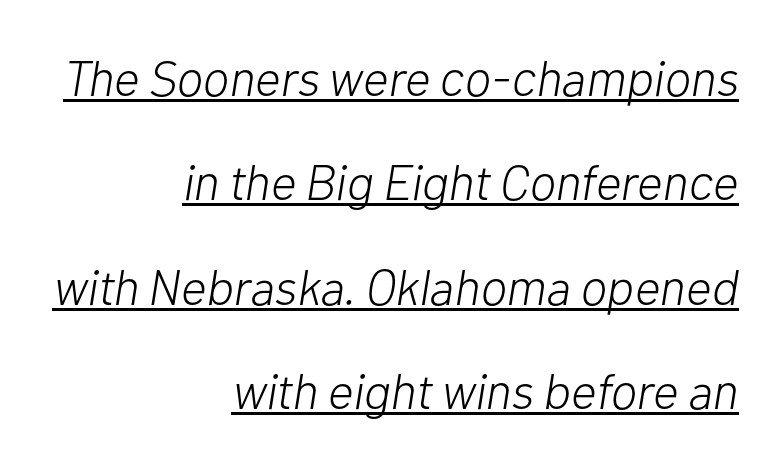
The image shows 50 px light type, italic (leaning right); set right-aligned, loose line spacing (2.09x), normal letter spacing, underlined; low stroke contrast and a medium x-height.
